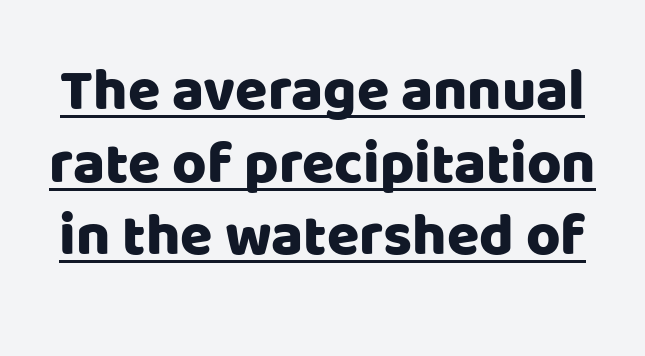
Q: Is the text italic (slanted)? A: No, it is upright.
Q: Is the typeface a serif or a sans-serif typeface? A: Sans-serif.
Q: Is the text underlined? A: Yes.
Q: Is the spacing between letters normal or unusually wide? A: Normal.
Q: Width (condensed, normal, or wide)? A: Normal.
Q: Stroke contrast? A: Low.
Q: x-height? A: Large.
Q: Monospaced? A: No.
